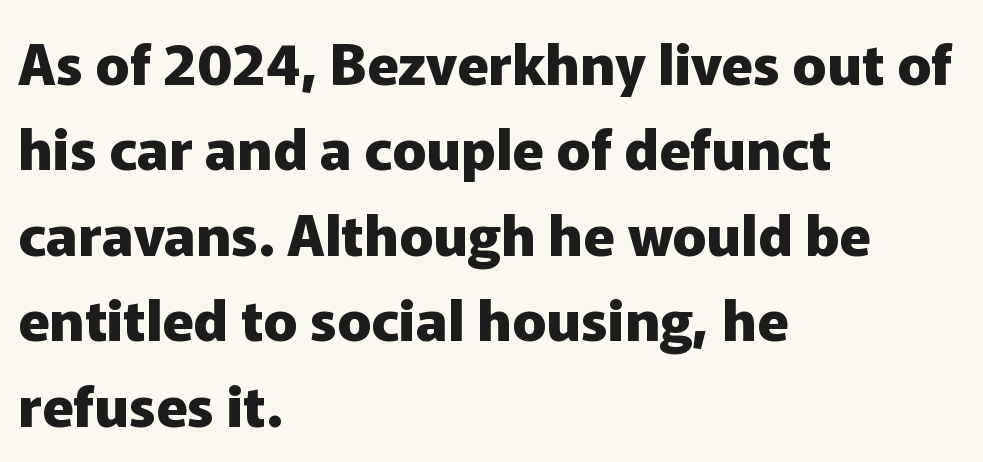
Q: Is the text bold? A: Yes.
Q: Is the text italic (slanted)? A: No, it is upright.
Q: Is the typeface a serif or a sans-serif typeface? A: Sans-serif.
Q: Is the text underlined? A: No.
Q: How is the paragraph aligned? A: Left-aligned.
Q: Is the spacing between letters normal or unusually wide? A: Normal.
Q: Is the spacing between lines tight, normal or loose? A: Normal.
Q: Width (condensed, normal, or wide)? A: Normal.
Q: Stroke contrast? A: Low.
Q: x-height? A: Medium.
Q: Monospaced? A: No.
